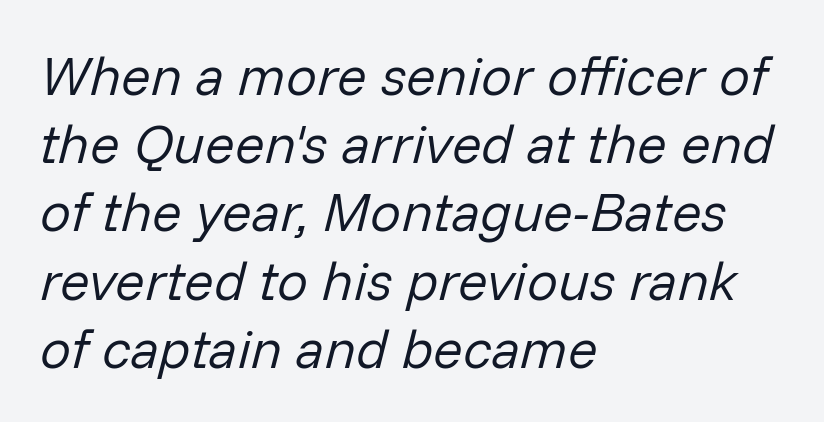
Each row of text sits above clean, open space. Does extra space separate the letters? No, they use regular spacing. Reading down the block, your eye returns to a fixed left position each line. A typesetter would mark this as italic. Here the designer chose a conventional face with non-uniform glyph widths. No heavy texture on the line: the type isn't bold.
